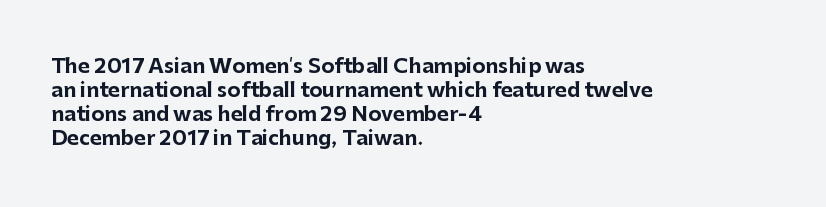
Posture: upright roman. Between one letter and the next there's only the usual sliver of space. Layout note: lines flush left. Clear beneath every line of the passage. The characters look thick and weighty, a clear bold.
